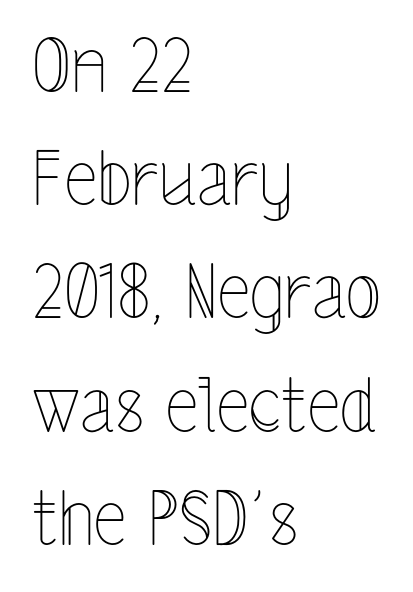
Horizontally, the lines are justified to the leading edge only. Observe the ordinary spacing: letters are neighbours, not strangers. This reads as an unemphasized weight, regular at the heaviest. Posture: straight, roman, zero tilt. The specimen omits any rule beneath the text block's lines.
